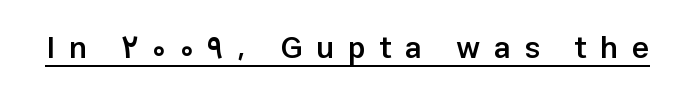
Q: Is the text bold? A: Semi-bold.
Q: Is the text italic (slanted)? A: No, it is upright.
Q: Is the typeface a serif or a sans-serif typeface? A: Sans-serif.
Q: Is the text underlined? A: Yes.
Q: Is the spacing between letters normal or unusually wide? A: Unusually wide.
Q: Width (condensed, normal, or wide)? A: Normal.
Q: Stroke contrast? A: Low.
Q: x-height? A: Medium.
Q: Monospaced? A: No.
